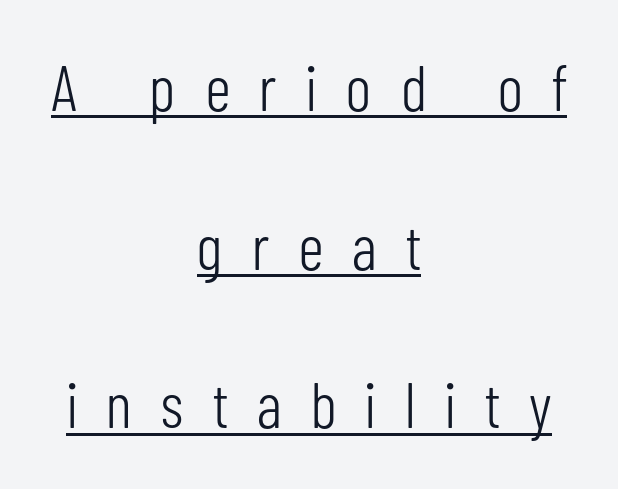
{"serif": "no", "italic": "no", "bold": "no", "weight": "light", "width": "condensed", "stroke_contrast": "low", "x_height": "medium", "monospaced": "no", "underline": "yes", "align": "center", "line_spacing": "loose", "line_spacing_ratio": 2.48, "letter_spacing": "wide", "letter_spacing_em": 0.46, "glyph_px": 64}
